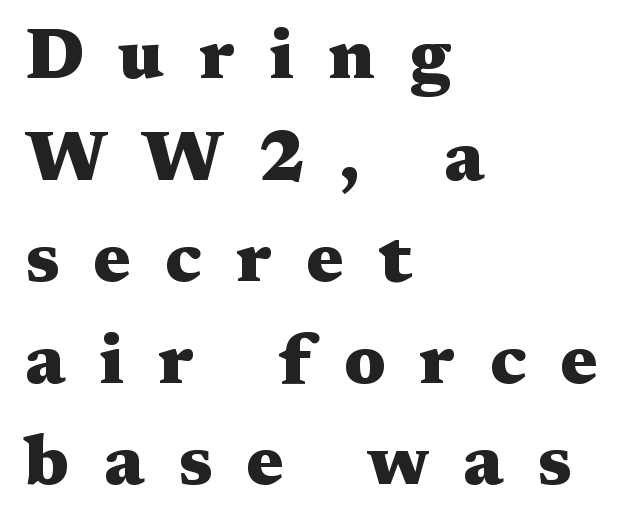
The image shows 71 px heavy, wide serif type, upright; set left-aligned, normal line spacing (1.43x), unusually wide letter spacing (+0.48 em), not underlined; medium stroke contrast and a medium x-height.
